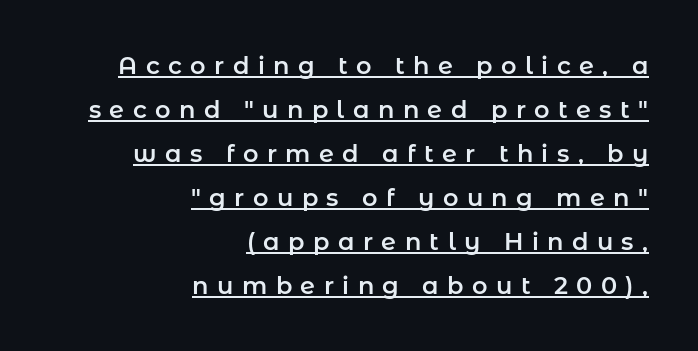
The image shows 24 px text type, upright; set right-aligned, line spacing 1.83x, unusually wide letter spacing (+0.35 em), underlined.
